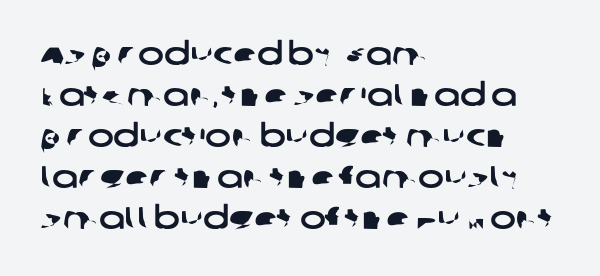
Q: Is the typeface a serif or a sans-serif typeface? A: Sans-serif.
Q: Is the text underlined? A: No.
Q: How is the paragraph aligned? A: Left-aligned.
Q: Is the spacing between letters normal or unusually wide? A: Normal.
Q: Is the spacing between lines tight, normal or loose? A: Normal.
Q: Width (condensed, normal, or wide)? A: Wide.
Q: Stroke contrast? A: Low.
Q: x-height? A: Large.
Q: Monospaced? A: No.
